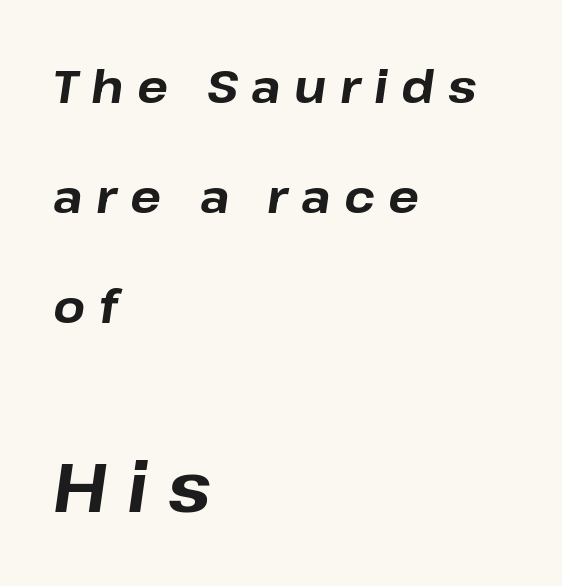
Typesetter's note: full bold, strokes at maximum text heaviness. Type without underlining. Inter-character spacing is expanded well beyond the font's built-in metrics. Type size steps up from the first block to the second. Reading down the block, your eye returns to a fixed left position each line.
